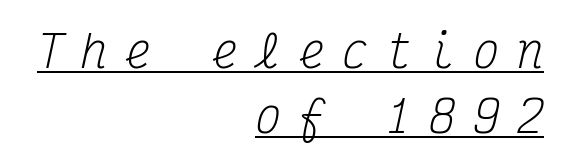
Q: Is the text bold? A: No.
Q: Is the text italic (slanted)? A: Yes, it leans right by about 12 degrees.
Q: Is the typeface a serif or a sans-serif typeface? A: Serif.
Q: Is the text underlined? A: Yes.
Q: How is the paragraph aligned? A: Right-aligned.
Q: Is the spacing between letters normal or unusually wide? A: Unusually wide.
Q: Is the spacing between lines tight, normal or loose? A: Normal.
Q: Width (condensed, normal, or wide)? A: Condensed.
Q: Stroke contrast? A: Medium.
Q: x-height? A: Medium.
Q: Monospaced? A: Yes.
